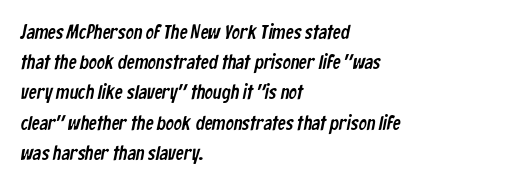
The image shows 20 px text type; set left-aligned, normal line spacing (1.51x), normal letter spacing, not underlined.
